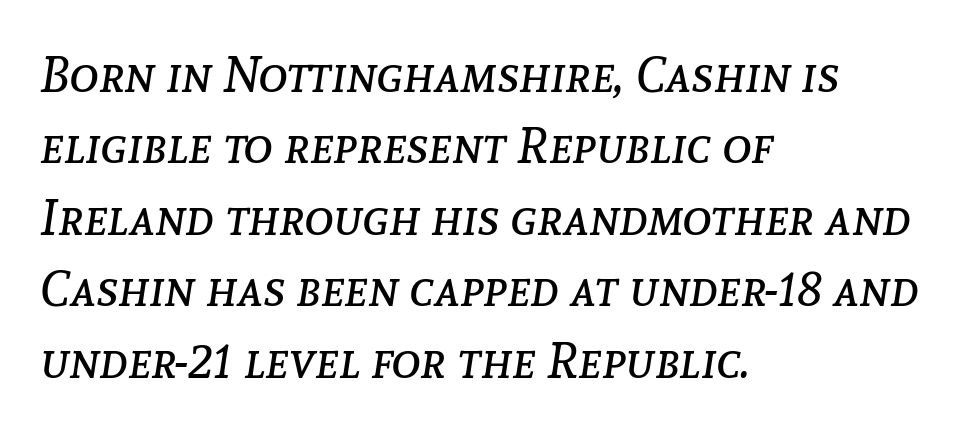
The designer left line spacing at the default. Heft: none added — not bold. Line starts are locked; line ends wander. Compared with typical body copy, the letter spacing here is the same. Spacing verdict: proportional, widths tailored to each character.
